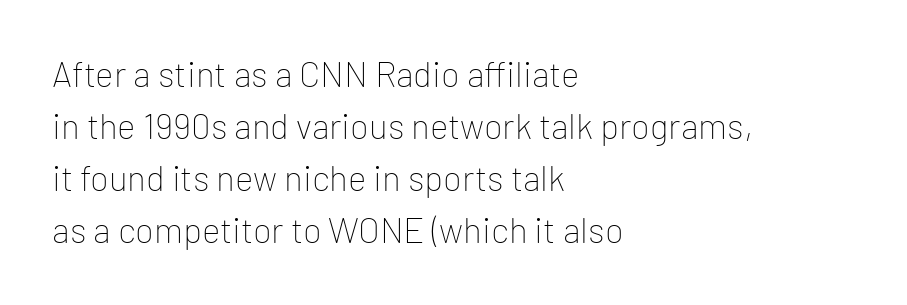
The letters stand straight up with perfectly vertical stems. These glyphs show unthickened strokes, regular width or finer. Letterform terminals end flat and unadorned throughout the passage. Any mark beneath the type? The region is blank. Line starts are locked; line ends wander.
